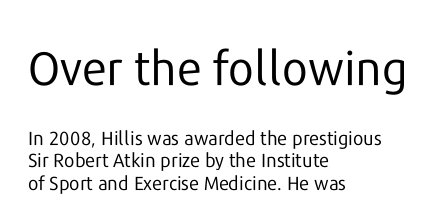
Q: Is the text bold? A: No.
Q: Is the text italic (slanted)? A: No, it is upright.
Q: Is the typeface a serif or a sans-serif typeface? A: Sans-serif.
Q: Is the text underlined? A: No.
Q: How is the paragraph aligned? A: Left-aligned.
Q: Is the spacing between letters normal or unusually wide? A: Normal.
Q: Which block of text is set in a larger size, the first (top) or the second (bottom)? A: The first (top) one.
Q: Width (condensed, normal, or wide)? A: Normal.
Q: Stroke contrast? A: Low.
Q: x-height? A: Medium.
Q: Monospaced? A: No.
